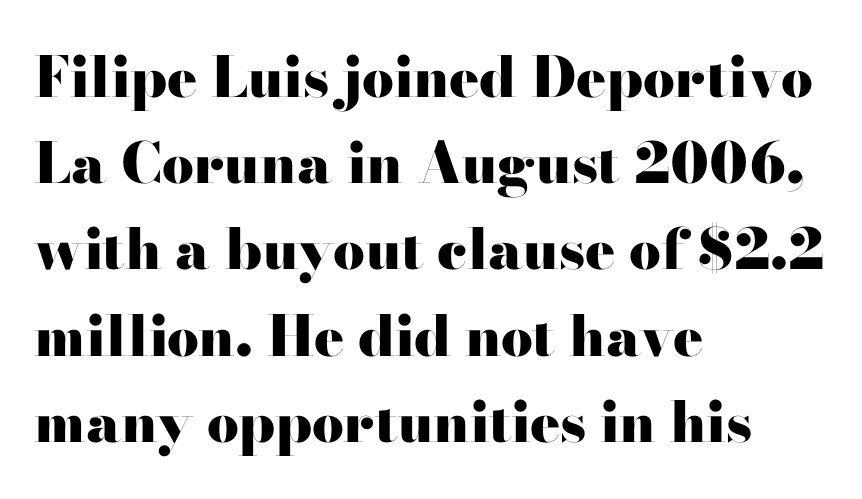
Q: Is the text bold? A: Yes.
Q: Is the text italic (slanted)? A: No, it is upright.
Q: Is the typeface a serif or a sans-serif typeface? A: Serif.
Q: Is the text underlined? A: No.
Q: How is the paragraph aligned? A: Left-aligned.
Q: Is the spacing between letters normal or unusually wide? A: Normal.
Q: Is the spacing between lines tight, normal or loose? A: Normal.
Q: Width (condensed, normal, or wide)? A: Wide.
Q: Stroke contrast? A: High.
Q: x-height? A: Small.
Q: Monospaced? A: No.
